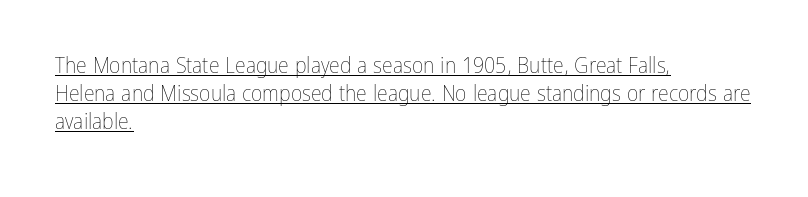
{"italic": "no", "bold": "no", "underline": "yes", "align": "left", "line_spacing": "normal", "line_spacing_ratio": 1.28, "letter_spacing": "normal", "letter_spacing_em": 0.0, "glyph_px": 22}
